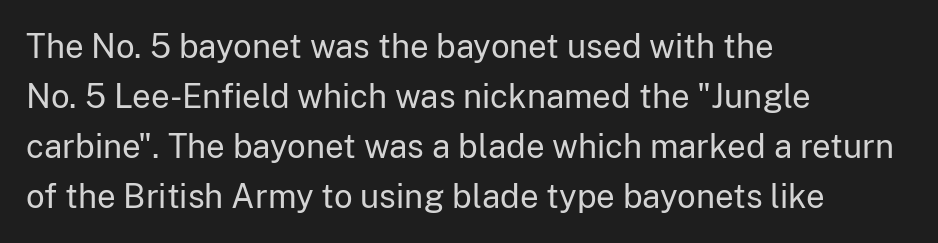
{"serif": "no", "italic": "no", "bold": "no", "weight": "regular", "width": "normal", "stroke_contrast": "low", "x_height": "medium", "monospaced": "no", "underline": "no", "align": "left", "line_spacing": "normal", "line_spacing_ratio": 1.52, "letter_spacing": "normal", "letter_spacing_em": 0.0, "glyph_px": 33}
